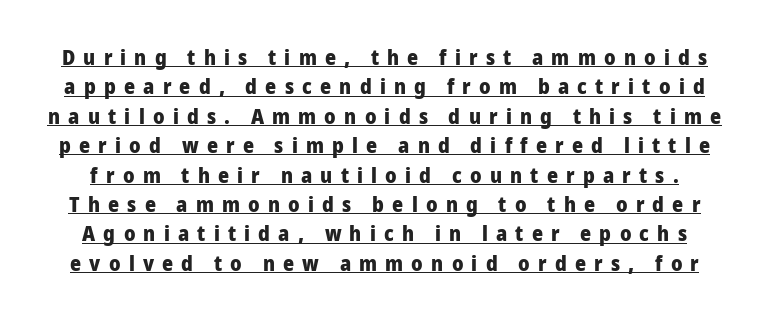
{"italic": "no", "bold": "yes", "underline": "yes", "line_spacing": "normal", "line_spacing_ratio": 1.4, "letter_spacing": "wide", "letter_spacing_em": 0.39, "glyph_px": 21}
